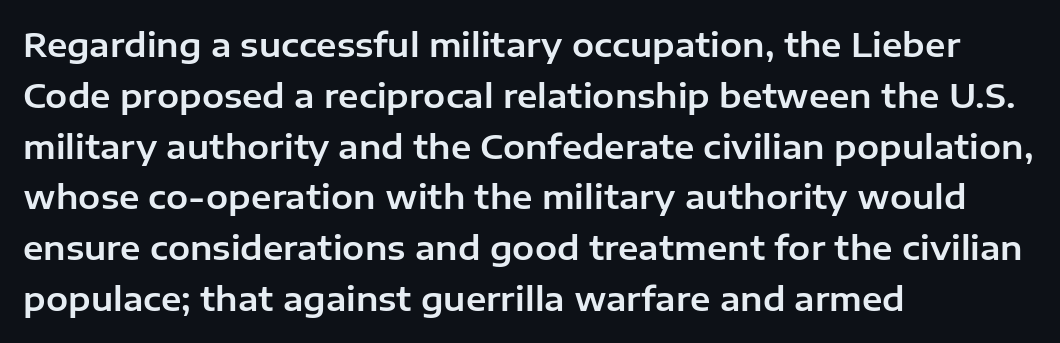
Q: Is the text italic (slanted)? A: No, it is upright.
Q: Is the typeface a serif or a sans-serif typeface? A: Sans-serif.
Q: Is the text underlined? A: No.
Q: How is the paragraph aligned? A: Left-aligned.
Q: Is the spacing between letters normal or unusually wide? A: Normal.
Q: Is the spacing between lines tight, normal or loose? A: Normal.
Q: Width (condensed, normal, or wide)? A: Normal.
Q: Stroke contrast? A: Low.
Q: x-height? A: Medium.
Q: Monospaced? A: No.
